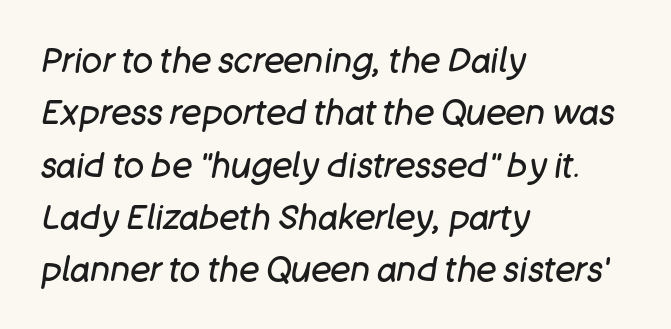
The image shows 34 px regular-weight type, italic (leaning right); set left-aligned, normal line spacing (1.54x), normal letter spacing, not underlined; low stroke contrast and a large x-height.
